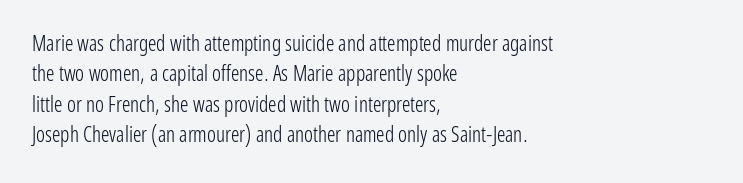
Q: Is the text bold? A: No.
Q: Is the text italic (slanted)? A: No, it is upright.
Q: Is the text underlined? A: No.
Q: How is the paragraph aligned? A: Left-aligned.
Q: Is the spacing between letters normal or unusually wide? A: Normal.
Q: Is the spacing between lines tight, normal or loose? A: Normal.
